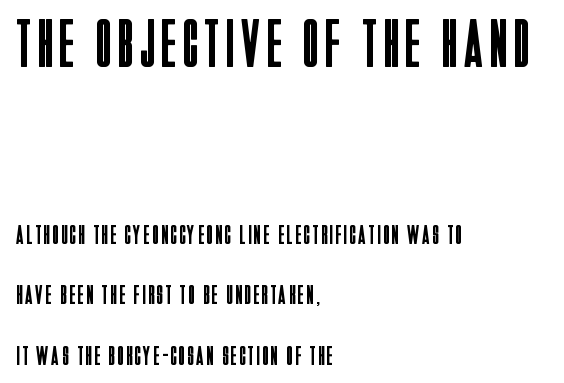
The image shows 68 px regular-weight, condensed sans-serif type, upright; set left-aligned, loose line spacing (2.24x), not underlined; the first (top) block is 2.52x larger; low stroke contrast and a large x-height.
